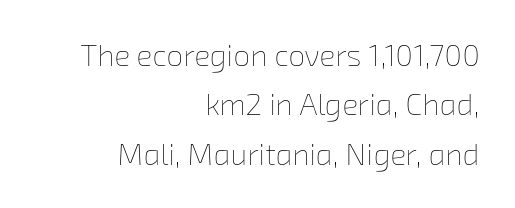
Q: Is the text bold? A: No.
Q: Is the text underlined? A: No.
Q: How is the paragraph aligned? A: Right-aligned.
Q: Is the spacing between letters normal or unusually wide? A: Normal.
Q: Is the spacing between lines tight, normal or loose? A: Normal.
Q: Width (condensed, normal, or wide)? A: Normal.
Q: Stroke contrast? A: Low.
Q: x-height? A: Medium.
Q: Monospaced? A: No.
